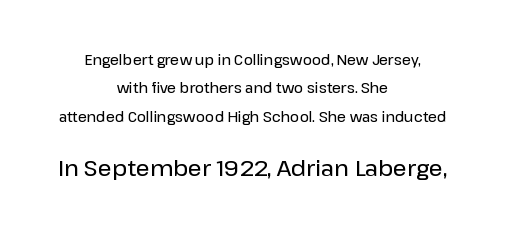
The image shows 22 px text type, upright; set centered, loose line spacing (2.02x), normal letter spacing, not underlined; the second (bottom) block is 1.57x larger.
